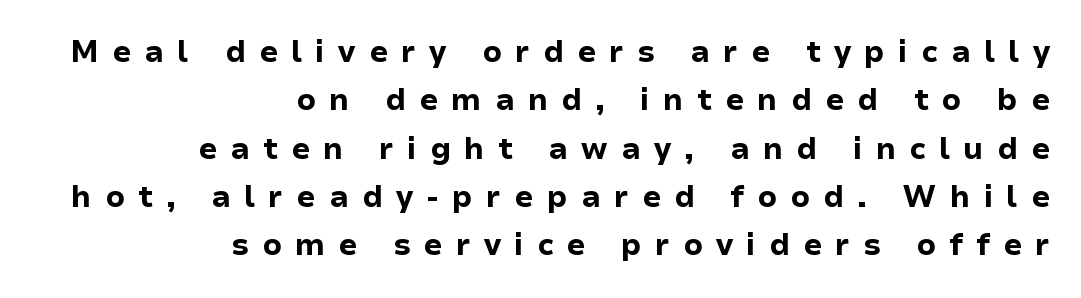
{"serif": "no", "italic": "no", "bold": "yes", "weight": "bold", "width": "normal", "stroke_contrast": "low", "x_height": "medium", "monospaced": "no", "underline": "no", "align": "right", "line_spacing": "normal", "line_spacing_ratio": 1.61, "letter_spacing": "wide", "letter_spacing_em": 0.44, "glyph_px": 30}
